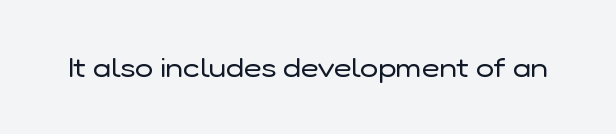
Has an underline been added? It has not. The type is set solid horizontally, with unmodified tracking. The characters are drawn with everyday or finer stroke widths. Every character sits straight up, as roman type does.
